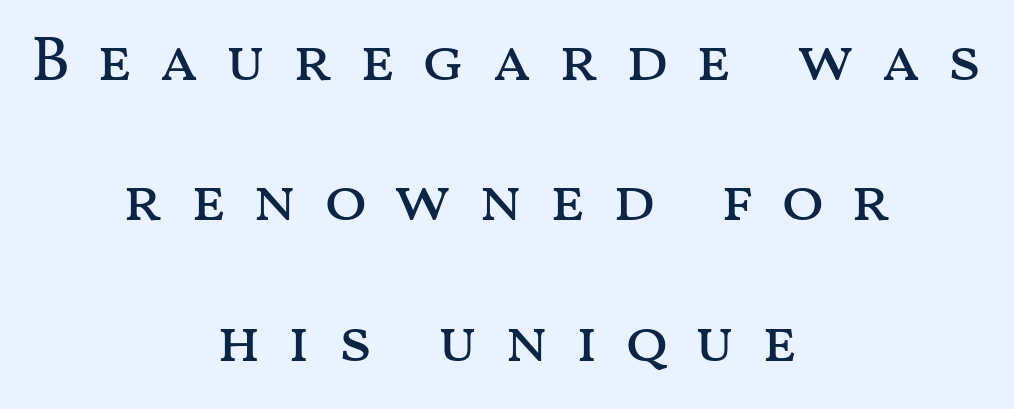
Q: Is the text bold? A: No.
Q: Is the text italic (slanted)? A: No, it is upright.
Q: Is the text underlined? A: No.
Q: How is the paragraph aligned? A: Centered.
Q: Is the spacing between letters normal or unusually wide? A: Unusually wide.
Q: Is the spacing between lines tight, normal or loose? A: Loose.
Q: Width (condensed, normal, or wide)? A: Wide.
Q: Stroke contrast? A: Medium.
Q: x-height? A: Medium.
Q: Monospaced? A: No.
